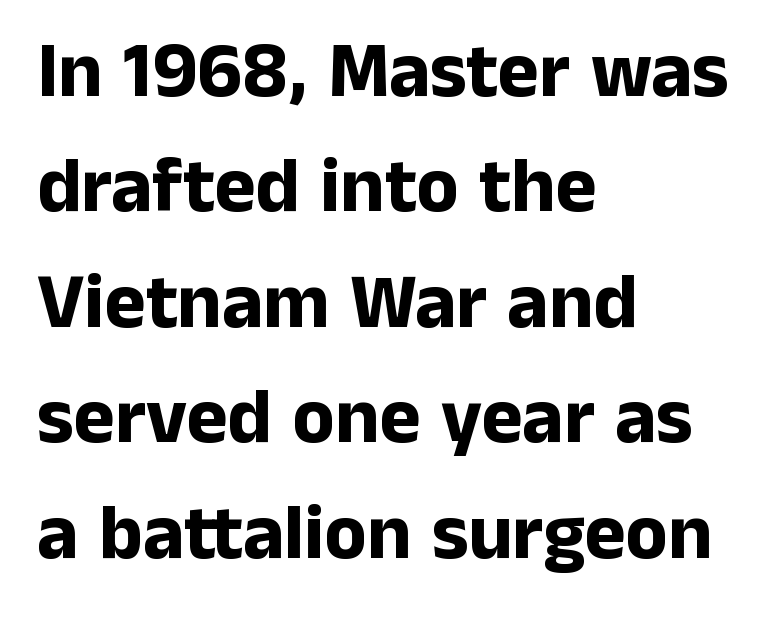
Posture: upright roman. Serif or sans? Sans — the stroke terminals are bare. Stroke thickness is high; the sample reads as a true bold. How are the letters spaced? Ordinarily, with no added tracking. Rule under the text: the space is simply empty. Looks like regular typesetting: each glyph gets only the width it needs.
